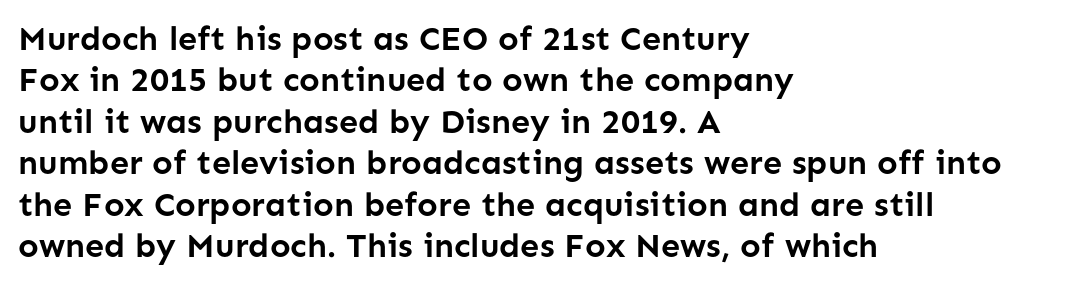
Q: Is the text bold? A: Yes.
Q: Is the text italic (slanted)? A: No, it is upright.
Q: Is the typeface a serif or a sans-serif typeface? A: Sans-serif.
Q: Is the text underlined? A: No.
Q: How is the paragraph aligned? A: Left-aligned.
Q: Is the spacing between letters normal or unusually wide? A: Normal.
Q: Width (condensed, normal, or wide)? A: Normal.
Q: Stroke contrast? A: Low.
Q: x-height? A: Medium.
Q: Monospaced? A: No.
